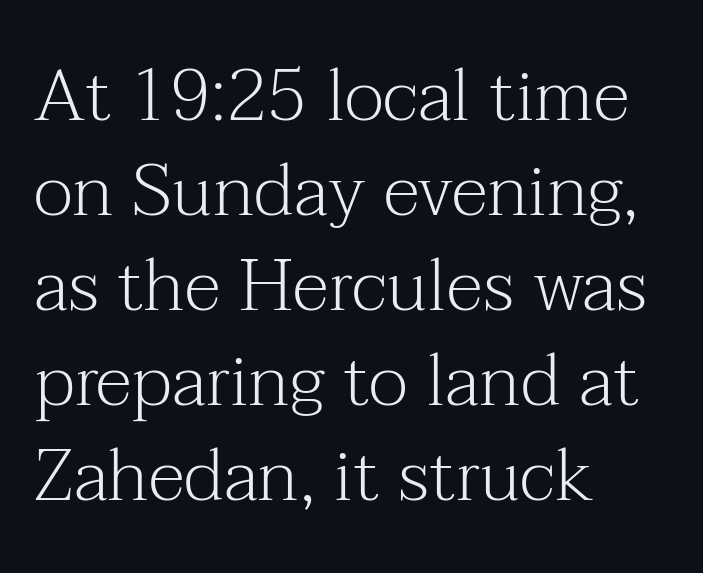
{"serif": "yes", "italic": "no", "bold": "no", "weight": "light", "width": "normal", "stroke_contrast": "medium", "x_height": "medium", "monospaced": "no", "underline": "no", "align": "left", "line_spacing": "normal", "line_spacing_ratio": 1.3, "letter_spacing": "normal", "letter_spacing_em": 0.0, "glyph_px": 73}
